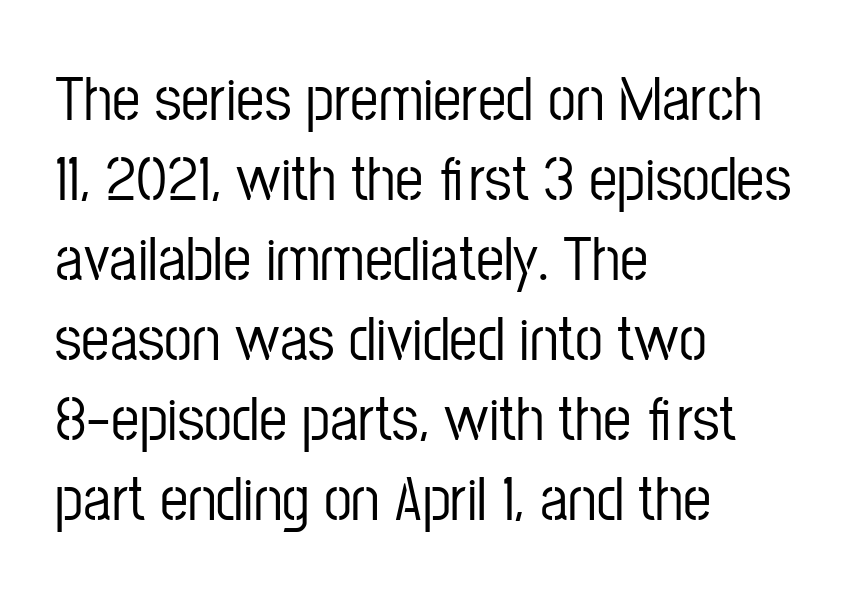
{"serif": "no", "italic": "no", "width": "condensed", "stroke_contrast": "low", "x_height": "medium", "monospaced": "no", "underline": "no", "align": "left", "line_spacing": "normal", "line_spacing_ratio": 1.27, "letter_spacing": "normal", "letter_spacing_em": 0.0, "glyph_px": 63}
